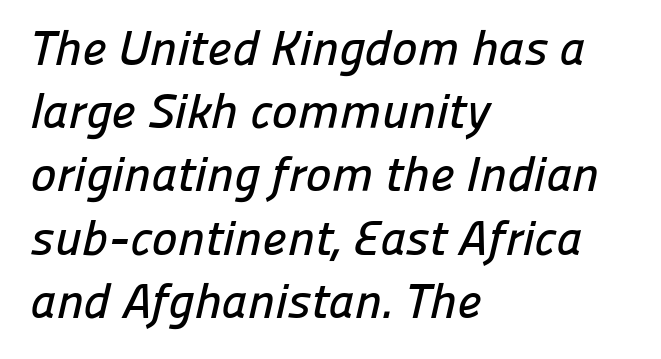
{"serif": "no", "width": "normal", "stroke_contrast": "low", "x_height": "medium", "monospaced": "no", "underline": "no", "align": "left", "line_spacing": "normal", "line_spacing_ratio": 1.29, "letter_spacing": "normal", "letter_spacing_em": 0.0, "glyph_px": 49}
